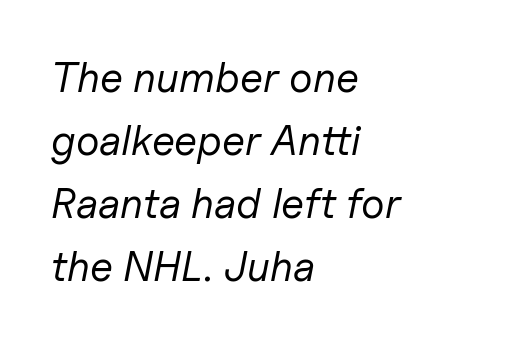
The image shows 42 px regular-weight type, italic (leaning right); set left-aligned, normal line spacing (1.5x), normal letter spacing, not underlined; low stroke contrast and a medium x-height.
